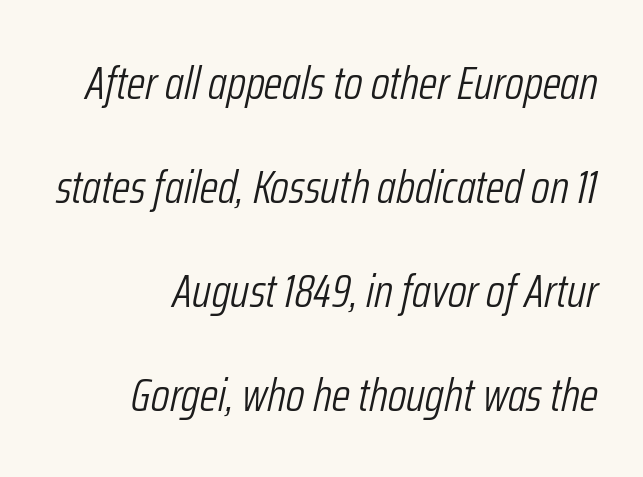
{"italic": "yes", "lean": "right", "slant_degrees": 12, "bold": "no", "weight": "light", "width": "condensed", "stroke_contrast": "low", "x_height": "medium", "monospaced": "no", "underline": "no", "align": "right", "line_spacing": "loose", "line_spacing_ratio": 2.21, "letter_spacing": "normal", "letter_spacing_em": 0.0, "glyph_px": 47}
